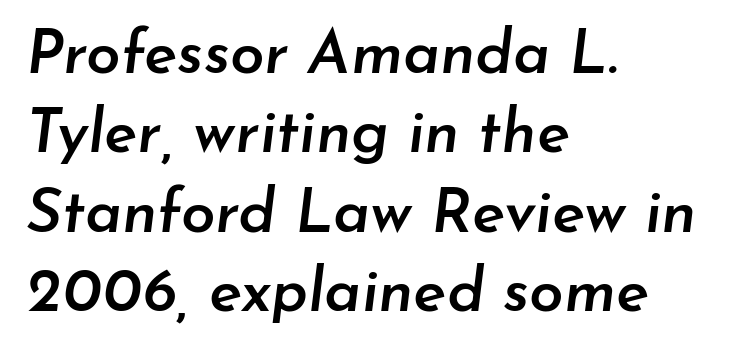
Q: Is the text bold? A: Semi-bold.
Q: Is the text italic (slanted)? A: Yes, it leans right by about 7 degrees.
Q: Is the text underlined? A: No.
Q: How is the paragraph aligned? A: Left-aligned.
Q: Is the spacing between letters normal or unusually wide? A: Normal.
Q: Is the spacing between lines tight, normal or loose? A: Normal.
Q: Width (condensed, normal, or wide)? A: Normal.
Q: Stroke contrast? A: Low.
Q: x-height? A: Small.
Q: Monospaced? A: No.
